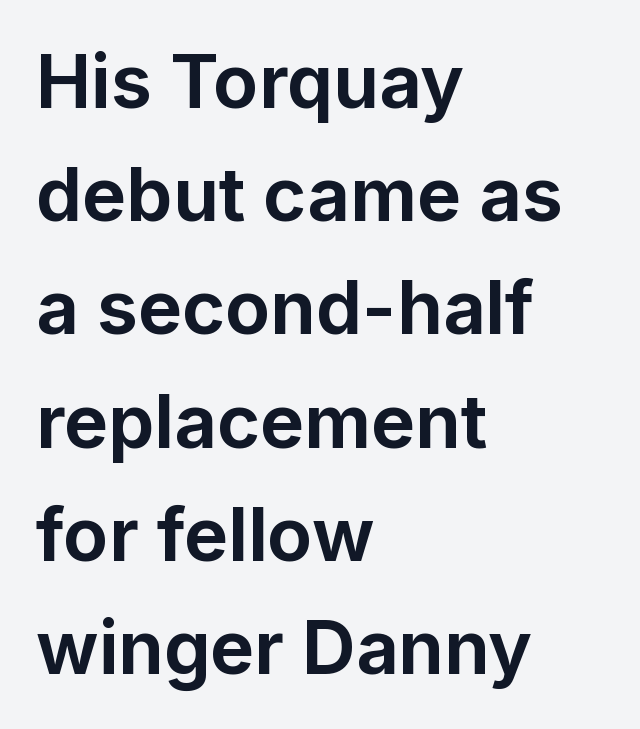
The image shows 74 px bold sans-serif type, upright; set left-aligned, normal line spacing (1.53x), normal letter spacing, not underlined; low stroke contrast and a medium x-height.
